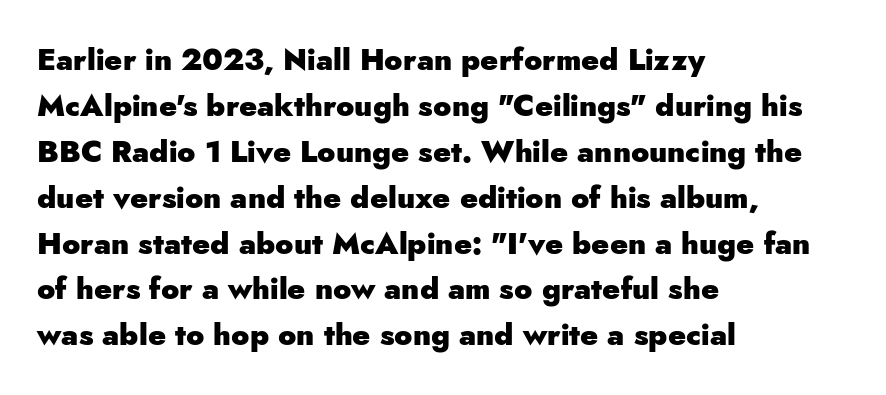
{"serif": "no", "italic": "no", "bold": "yes", "weight": "heavy", "width": "normal", "stroke_contrast": "low", "x_height": "small", "monospaced": "no", "underline": "no", "align": "left", "line_spacing": "normal", "line_spacing_ratio": 1.53, "letter_spacing": "normal", "letter_spacing_em": 0.0, "glyph_px": 30}
